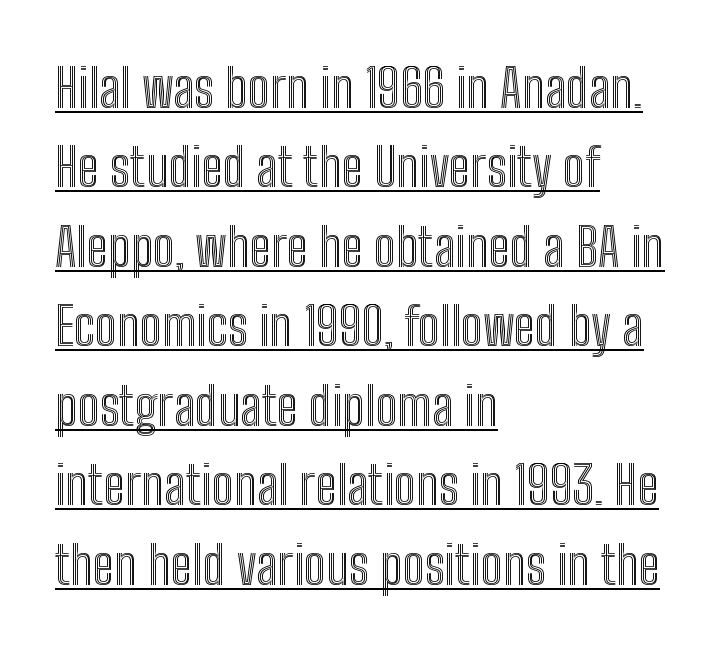
{"italic": "no", "width": "condensed", "x_height": "medium", "monospaced": "no", "underline": "yes", "align": "left", "line_spacing": "normal", "line_spacing_ratio": 1.5, "letter_spacing": "normal", "letter_spacing_em": 0.0, "glyph_px": 53}
